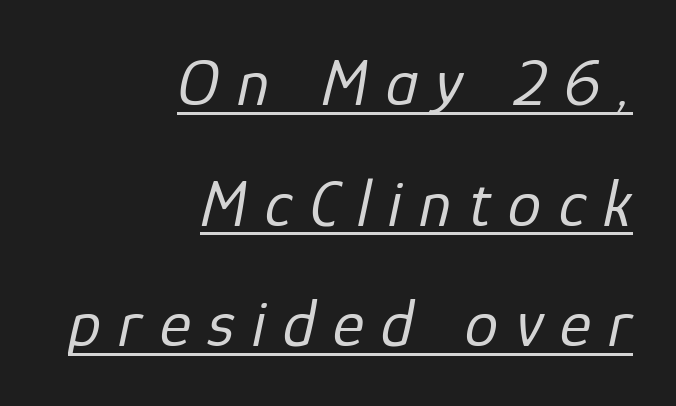
Q: Is the text bold? A: No.
Q: Is the text italic (slanted)? A: Yes, it leans right by about 12 degrees.
Q: Is the text underlined? A: Yes.
Q: How is the paragraph aligned? A: Right-aligned.
Q: Is the spacing between letters normal or unusually wide? A: Unusually wide.
Q: Width (condensed, normal, or wide)? A: Normal.
Q: Stroke contrast? A: Low.
Q: x-height? A: Medium.
Q: Monospaced? A: No.
